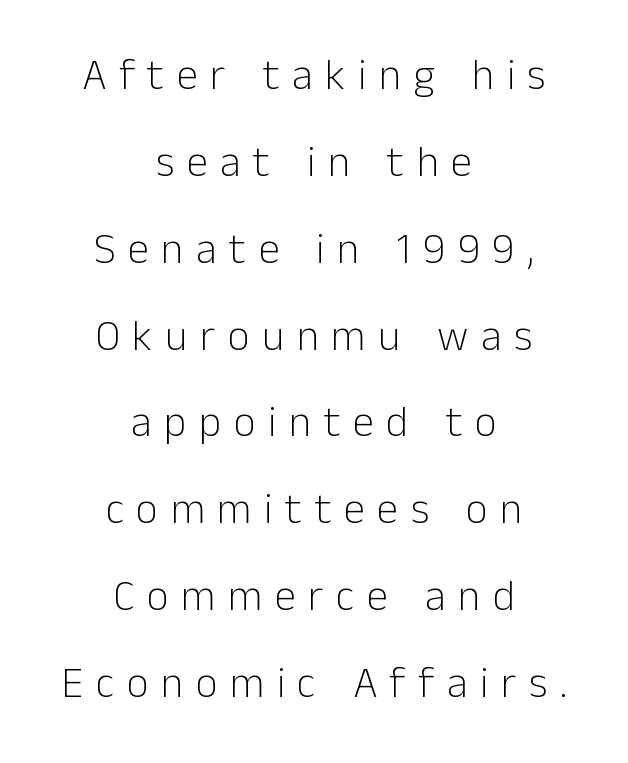
The image shows 43 px light sans-serif type, upright; set centered, loose line spacing (2.02x), unusually wide letter spacing (+0.29 em), not underlined; low stroke contrast and a medium x-height.
